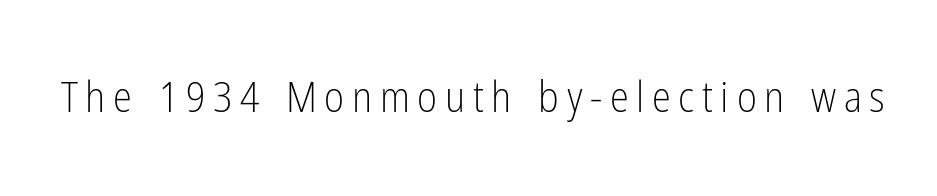
Q: Is the text bold? A: No.
Q: Is the text italic (slanted)? A: No, it is upright.
Q: Is the typeface a serif or a sans-serif typeface? A: Sans-serif.
Q: Is the text underlined? A: No.
Q: Width (condensed, normal, or wide)? A: Condensed.
Q: Stroke contrast? A: Low.
Q: x-height? A: Medium.
Q: Monospaced? A: No.
